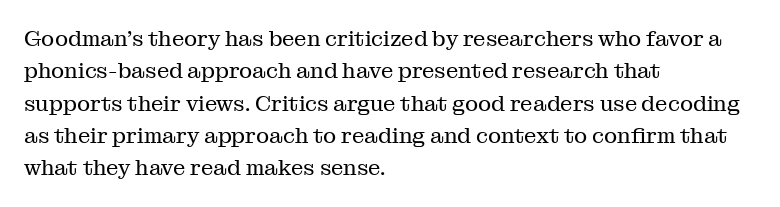
The image shows 22 px text type, upright; set left-aligned, normal line spacing (1.47x), normal letter spacing, not underlined.
